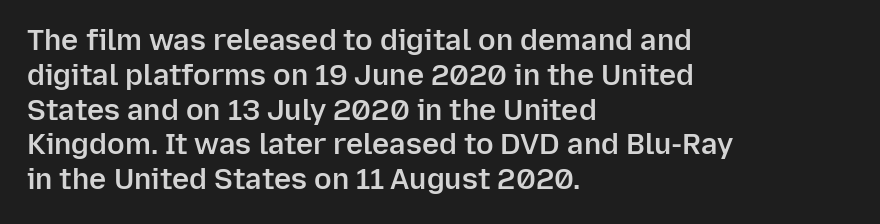
{"serif": "no", "italic": "no", "bold": "semi", "weight": "semibold", "width": "normal", "stroke_contrast": "low", "x_height": "medium", "monospaced": "no", "underline": "no", "align": "left", "line_spacing_ratio": 1.2, "letter_spacing": "normal", "letter_spacing_em": 0.0, "glyph_px": 29}
